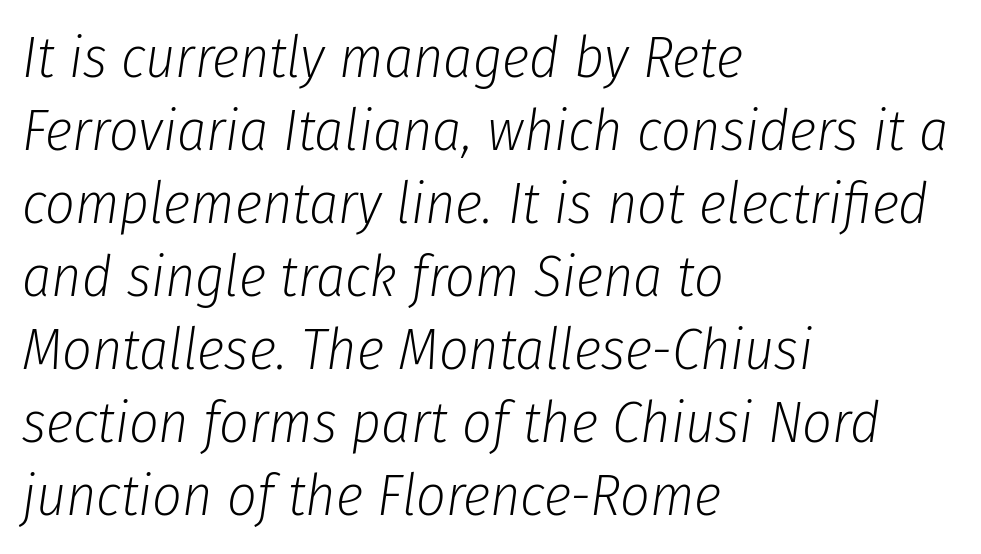
{"italic": "yes", "lean": "right", "slant_degrees": 8, "bold": "no", "weight": "light", "width": "condensed", "stroke_contrast": "low", "x_height": "medium", "monospaced": "no", "underline": "no", "align": "left", "line_spacing": "normal", "line_spacing_ratio": 1.26, "letter_spacing": "normal", "letter_spacing_em": 0.0, "glyph_px": 58}
